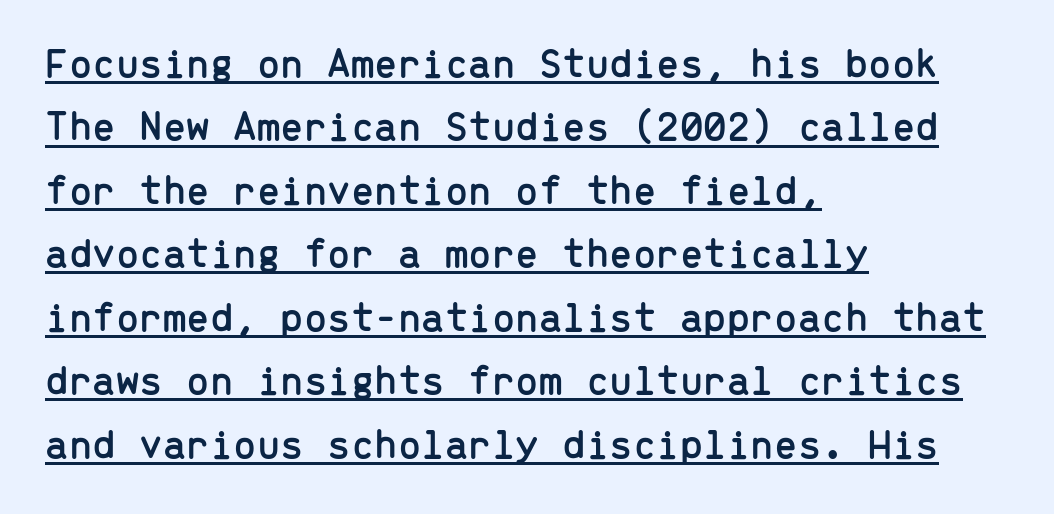
Compared with a centered layout, this one pins lines to the left instead. In terms of leading, this rendering sits right in the middle. The rendering uses typewriter-style spacing with identical character cells. Tracking here is standard; glyphs follow each other at the usual distance. Posture: vertical. A continuous stroke trails under the words, as in a hyperlink.
